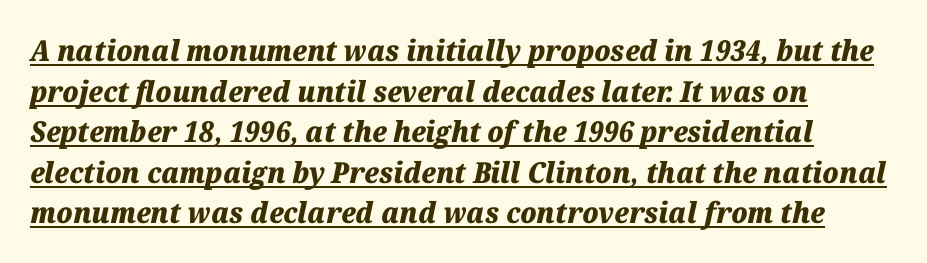
Q: Is the text bold? A: Yes.
Q: Is the text italic (slanted)? A: Yes, it leans right by about 12 degrees.
Q: Is the text underlined? A: Yes.
Q: How is the paragraph aligned? A: Left-aligned.
Q: Is the spacing between letters normal or unusually wide? A: Normal.
Q: Is the spacing between lines tight, normal or loose? A: Normal.
Q: Width (condensed, normal, or wide)? A: Normal.
Q: Stroke contrast? A: Medium.
Q: x-height? A: Medium.
Q: Monospaced? A: No.
